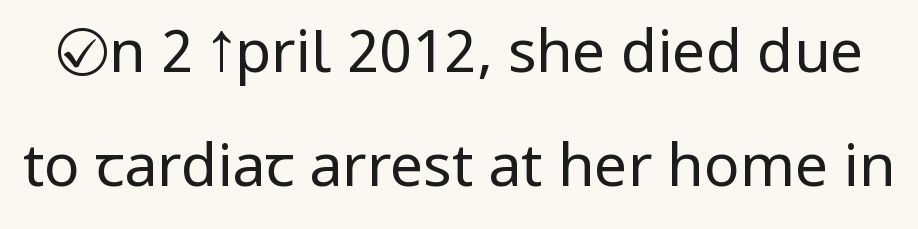
The image shows 59 px regular-weight, condensed sans-serif type, upright; set loose line spacing (1.94x), normal letter spacing, not underlined; low stroke contrast and a large x-height.
